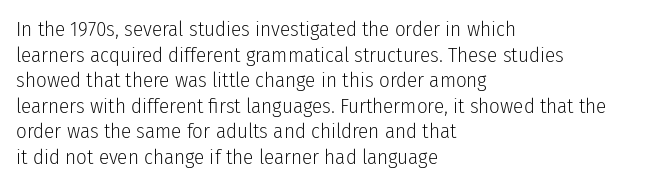
Does extra space separate the letters? No, they use regular spacing. The passage is arranged the way most books set body copy — flush left. The area under the type is left untouched. The face looks like a standard text weight, possibly lighter. Notice how the stems are strictly vertical — no italics here.
